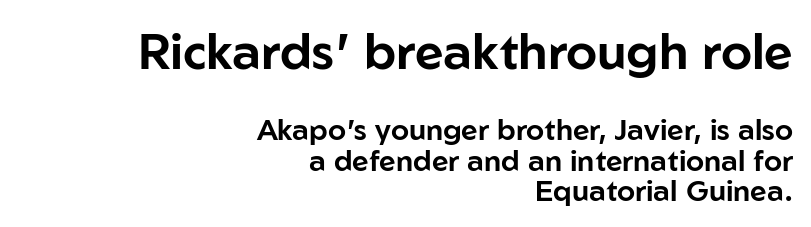
{"serif": "no", "italic": "no", "width": "normal", "stroke_contrast": "low", "x_height": "medium", "monospaced": "no", "underline": "no", "align": "right", "line_spacing": "tight", "line_spacing_ratio": 1.05, "letter_spacing": "normal", "letter_spacing_em": 0.0, "larger_block": "first", "size_ratio": 1.72, "glyph_px": 50}
